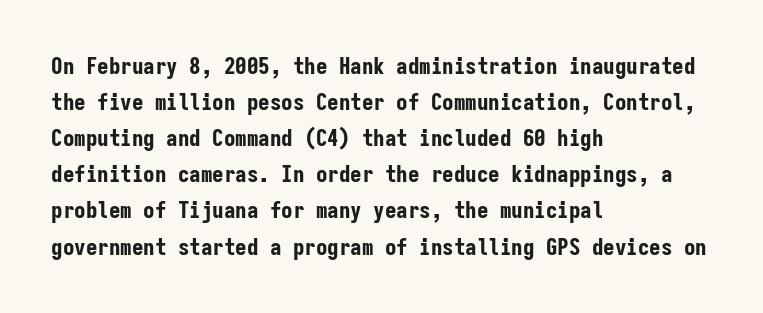
The image shows 23 px bold type, upright; set left-aligned, normal line spacing (1.57x), normal letter spacing, not underlined.
